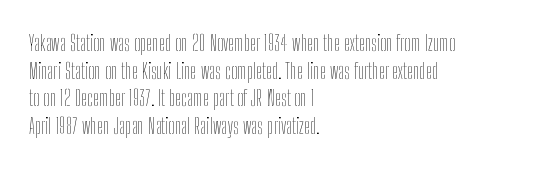
{"italic": "no", "bold": "no", "underline": "no", "align": "left", "line_spacing": "normal", "line_spacing_ratio": 1.26, "letter_spacing": "normal", "letter_spacing_em": 0.0, "glyph_px": 22}
